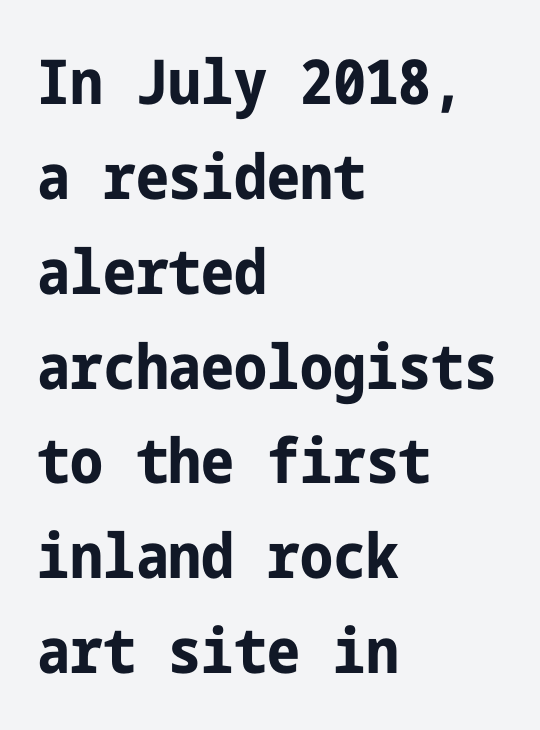
{"serif": "no", "italic": "no", "bold": "yes", "weight": "bold", "width": "condensed", "stroke_contrast": "low", "x_height": "medium", "underline": "no", "align": "left", "line_spacing": "normal", "line_spacing_ratio": 1.53, "letter_spacing": "normal", "letter_spacing_em": 0.0, "glyph_px": 62}
